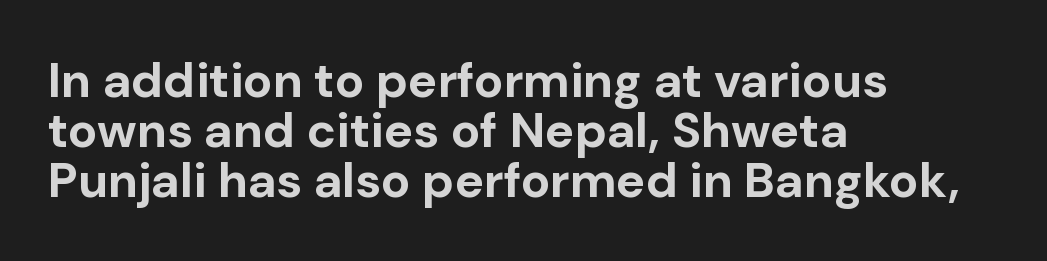
{"serif": "no", "italic": "no", "bold": "yes", "weight": "bold", "width": "normal", "stroke_contrast": "low", "x_height": "medium", "monospaced": "no", "underline": "no", "align": "left", "line_spacing": "tight", "line_spacing_ratio": 1.02, "letter_spacing": "normal", "letter_spacing_em": 0.0, "glyph_px": 49}
